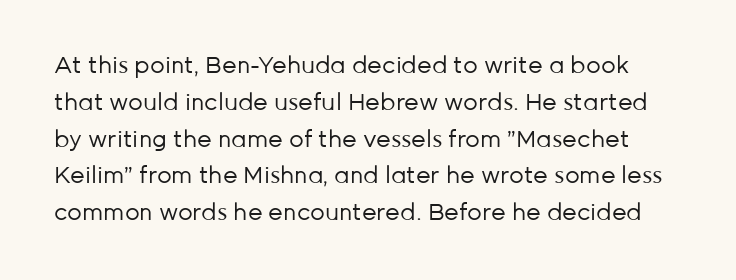
{"italic": "no", "bold": "no", "underline": "no", "line_spacing": "normal", "line_spacing_ratio": 1.6, "letter_spacing": "normal", "letter_spacing_em": 0.0, "glyph_px": 23}
